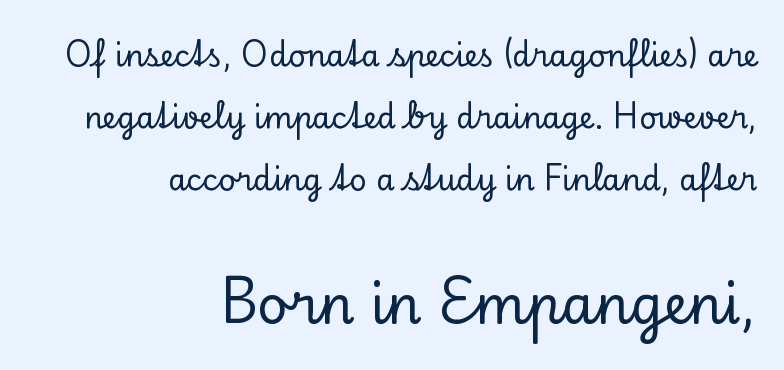
The face used here appears at its bigger size in the lower chunk. Descender tails drop into unmarked territory. Varying glyph widths throughout — classic text-font behaviour. The paragraph shown leans on its right margin. When letters stand straight like this, we call the style roman or upright.
